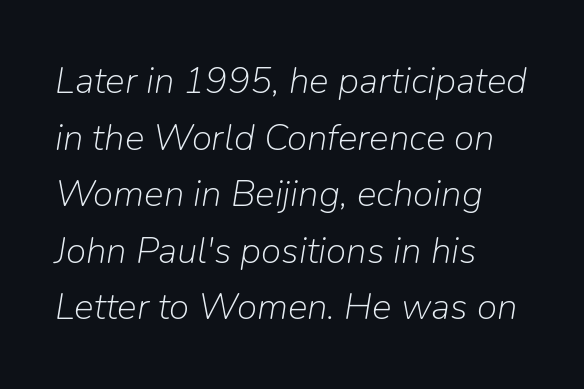
{"italic": "yes", "lean": "right", "slant_degrees": 9, "bold": "no", "weight": "light", "width": "normal", "stroke_contrast": "low", "x_height": "medium", "monospaced": "no", "underline": "no", "align": "left", "line_spacing": "normal", "line_spacing_ratio": 1.53, "letter_spacing": "normal", "letter_spacing_em": 0.0, "glyph_px": 37}
